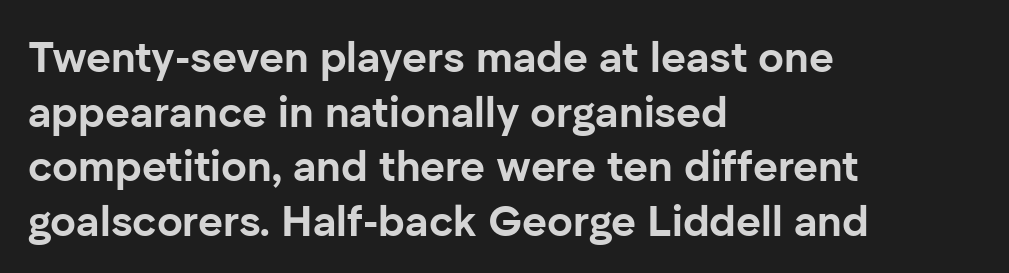
The image shows 43 px bold sans-serif type, upright; set left-aligned, normal line spacing (1.27x), normal letter spacing, not underlined; low stroke contrast and a medium x-height.
